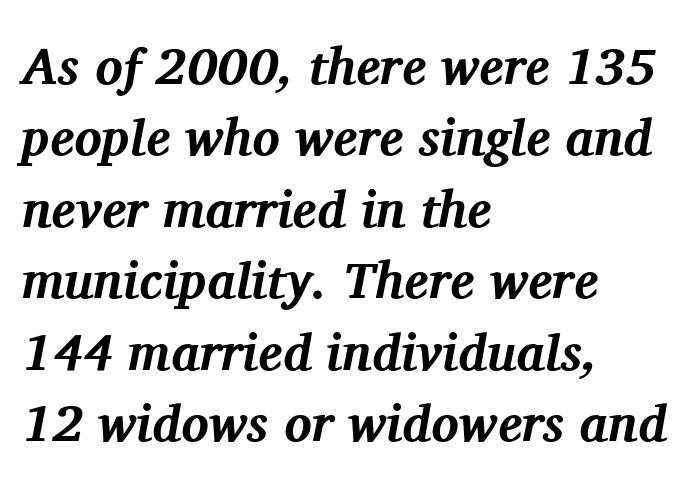
The tracking reads as untouched default to a designer's eye. Typesetter's note: full bold, strokes at maximum text heaviness. Summary of vertical rhythm: regular, with standard interline spacing. Slanted lettering throughout. This sample has the flowing, uneven cadence of proportional lettering. Has an underline been added? It has not.
